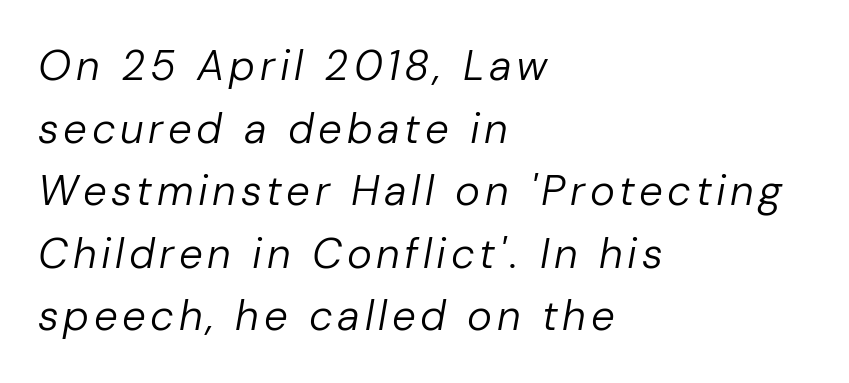
Character widths vary here, with narrow letters taking less room than wide ones. The characters are drawn with everyday or finer stroke widths. The specimen reads as italic at a glance. Just letters on the line, the space beneath them empty.
